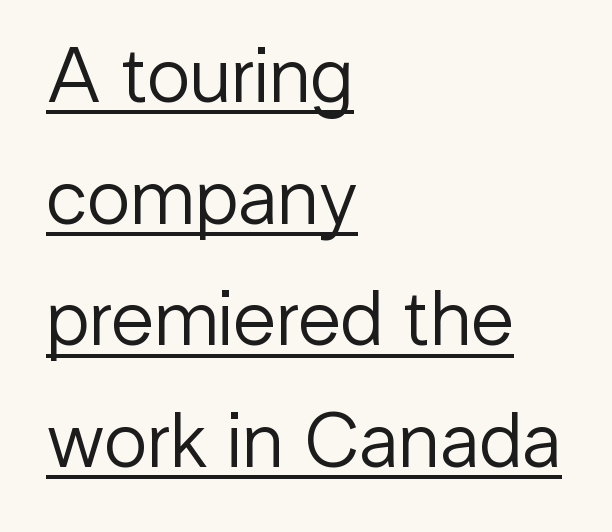
The typeface has the unassuming heft of standard copy or less. The axis of the letterforms is exactly vertical. Compared with a centered layout, this one pins lines to the left instead. The letters advance in unequal steps, a hallmark of proportional type. The passage shown is typeset with a sans-serif family. The specimen includes a rule beneath the text block's lines.
